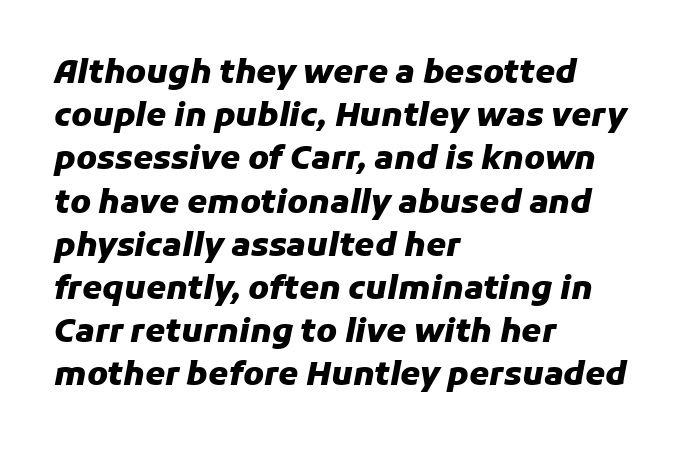
{"italic": "yes", "lean": "right", "slant_degrees": 11, "bold": "yes", "weight": "heavy", "width": "normal", "stroke_contrast": "low", "x_height": "medium", "monospaced": "no", "underline": "no", "align": "left", "line_spacing": "normal", "line_spacing_ratio": 1.35, "letter_spacing": "normal", "letter_spacing_em": 0.0, "glyph_px": 32}
